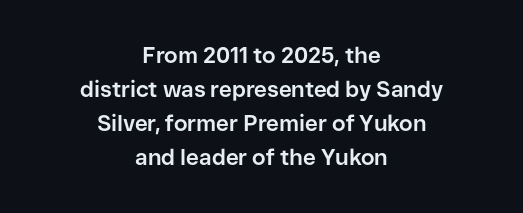
The image shows 22 px bold type, upright; set centered, normal line spacing (1.54x), normal letter spacing, not underlined.
